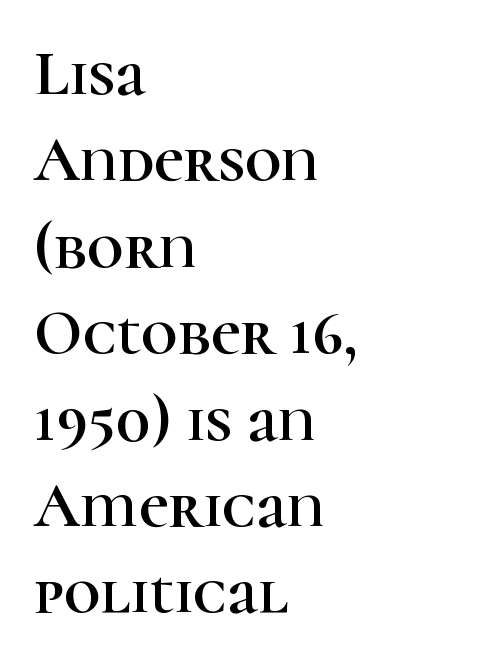
A student would call this left alignment; a typographer would say flush left, rag right. Default kerning and tracking; the words read as compact shapes. Each row of text sits above clean, open space. Line spacing here is normal. Old-style or modern, the face here clearly has serifs.
